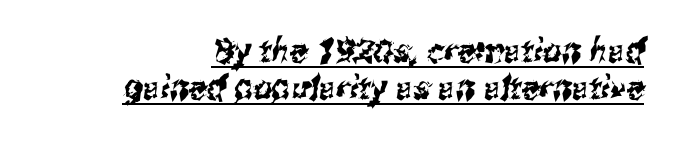
Q: Is the typeface a serif or a sans-serif typeface? A: Sans-serif.
Q: Is the text underlined? A: Yes.
Q: Is the spacing between letters normal or unusually wide? A: Normal.
Q: Is the spacing between lines tight, normal or loose? A: Tight.
Q: Width (condensed, normal, or wide)? A: Condensed.
Q: Stroke contrast? A: Medium.
Q: x-height? A: Medium.
Q: Monospaced? A: No.
